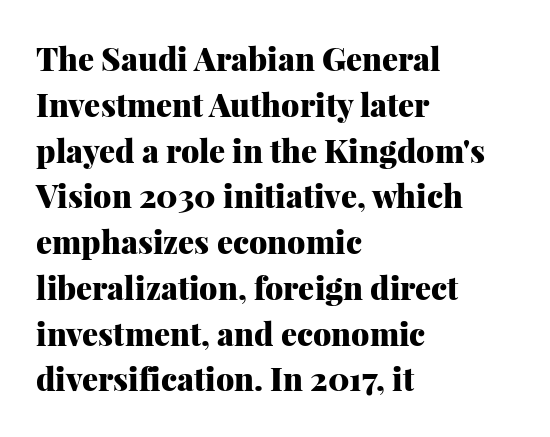
Letter spacing: default. Characters remain perfectly vertical along every line. These lines are rendered in a variable-pitch font. The font is running at its bold setting. You can tell from the footed stems that serif type was used.
